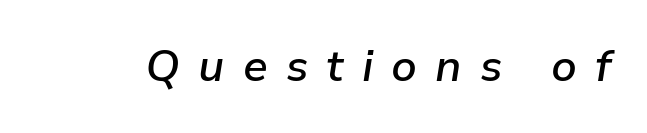
Has an underline been added? It has not. Looks like regular typesetting: each glyph gets only the width it needs. How are the letters spaced? Widely, with obvious added tracking. Strokes here are thickened, but only to semibold level. The font's italic variant was chosen for this text.
